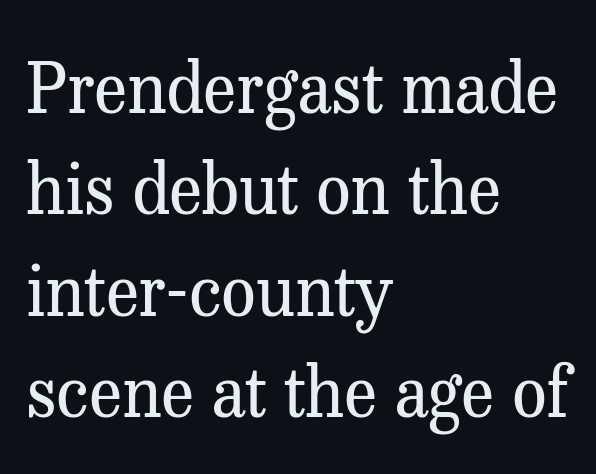
{"serif": "yes", "italic": "no", "bold": "no", "weight": "regular", "width": "normal", "stroke_contrast": "medium", "x_height": "medium", "monospaced": "no", "underline": "no", "align": "left", "line_spacing": "normal", "line_spacing_ratio": 1.47, "letter_spacing": "normal", "letter_spacing_em": 0.0, "glyph_px": 69}
